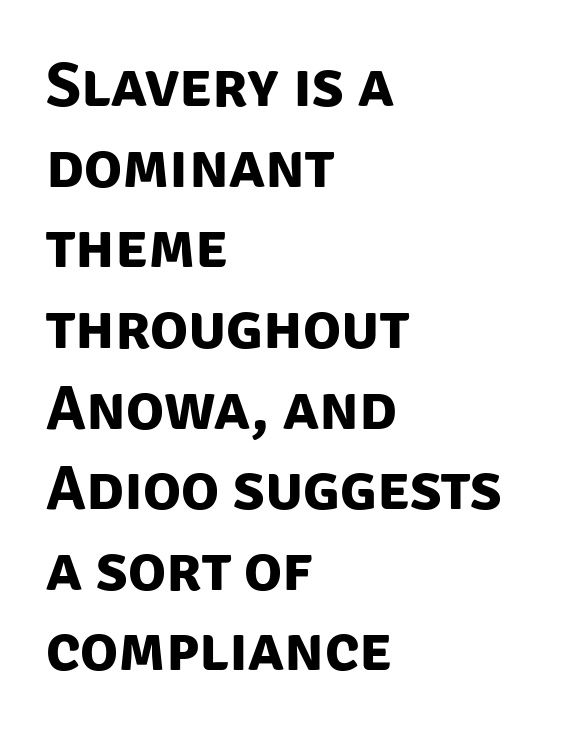
Q: Is the text bold? A: Yes.
Q: Is the typeface a serif or a sans-serif typeface? A: Sans-serif.
Q: Is the text underlined? A: No.
Q: How is the paragraph aligned? A: Left-aligned.
Q: Is the spacing between letters normal or unusually wide? A: Normal.
Q: Is the spacing between lines tight, normal or loose? A: Normal.
Q: Width (condensed, normal, or wide)? A: Normal.
Q: Stroke contrast? A: Low.
Q: x-height? A: Large.
Q: Monospaced? A: No.
